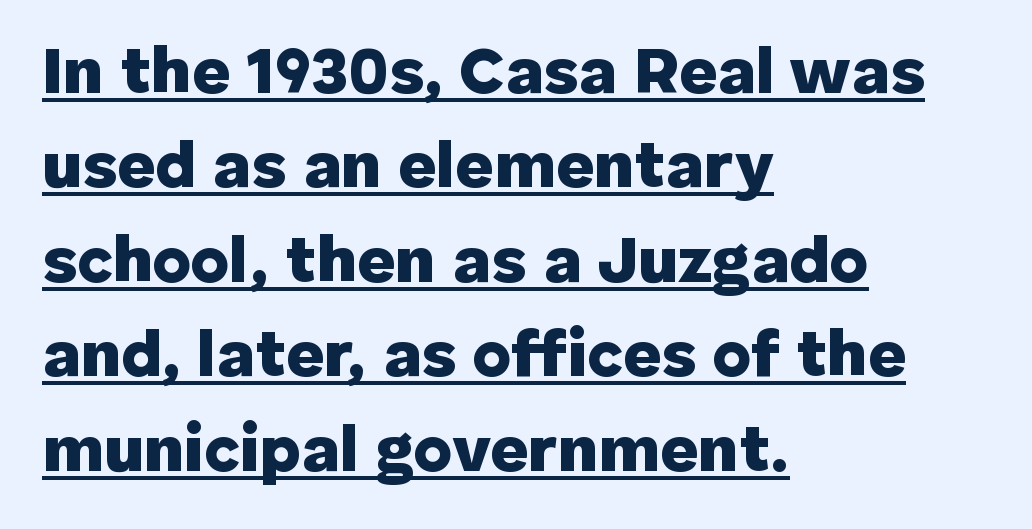
Typesetter's note: full bold, strokes at maximum text heaviness. Here the designer chose a conventional face with non-uniform glyph widths. The passage shown stacks its lines at a standard gap. Unlike a traditional serif, this face leaves its strokes unadorned. The passage shown has conventional tracking throughout.
